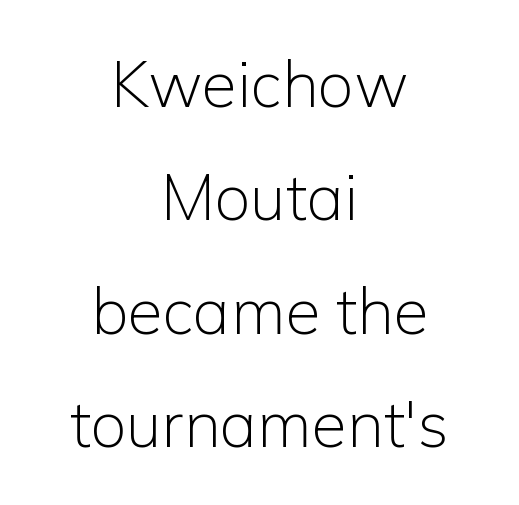
Is there any slant? The stems are plumb. These lines are rendered in a variable-pitch font. Ink coverage per letter is moderate at most. Leftover space on each line is divided equally before and after the words. This rendering features lettering with no underline.
